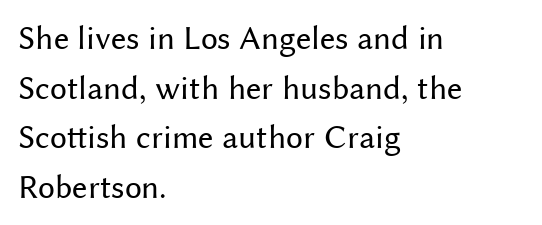
{"serif": "no", "italic": "no", "bold": "no", "weight": "regular", "width": "normal", "stroke_contrast": "medium", "x_height": "medium", "monospaced": "no", "underline": "no", "align": "left", "line_spacing": "normal", "line_spacing_ratio": 1.46, "letter_spacing": "normal", "letter_spacing_em": 0.0, "glyph_px": 34}
